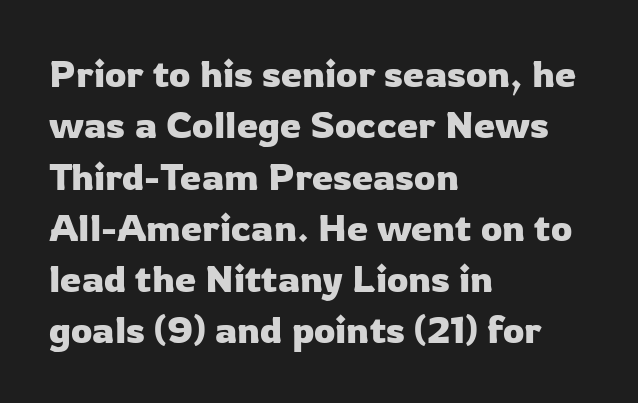
{"serif": "no", "italic": "no", "width": "normal", "stroke_contrast": "low", "x_height": "medium", "monospaced": "no", "underline": "no", "align": "left", "line_spacing": "normal", "line_spacing_ratio": 1.35, "letter_spacing": "normal", "letter_spacing_em": 0.0, "glyph_px": 38}
